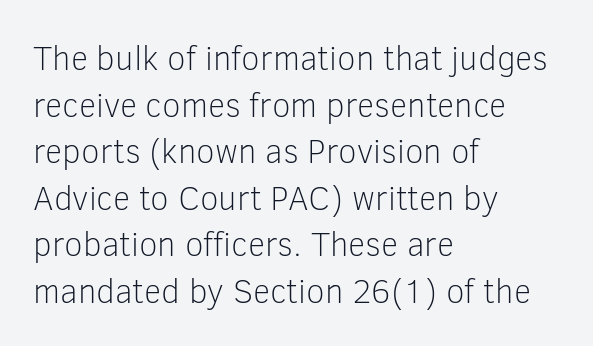
The image shows 34 px light sans-serif type, upright; set left-aligned, normal line spacing (1.37x), normal letter spacing, not underlined; low stroke contrast and a medium x-height.
